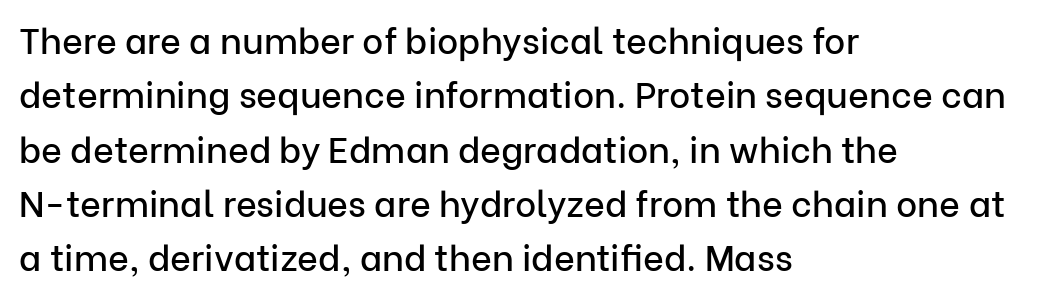
Q: Is the text italic (slanted)? A: No, it is upright.
Q: Is the typeface a serif or a sans-serif typeface? A: Sans-serif.
Q: Is the text underlined? A: No.
Q: How is the paragraph aligned? A: Left-aligned.
Q: Is the spacing between letters normal or unusually wide? A: Normal.
Q: Is the spacing between lines tight, normal or loose? A: Normal.
Q: Width (condensed, normal, or wide)? A: Normal.
Q: Stroke contrast? A: Low.
Q: x-height? A: Medium.
Q: Monospaced? A: No.
